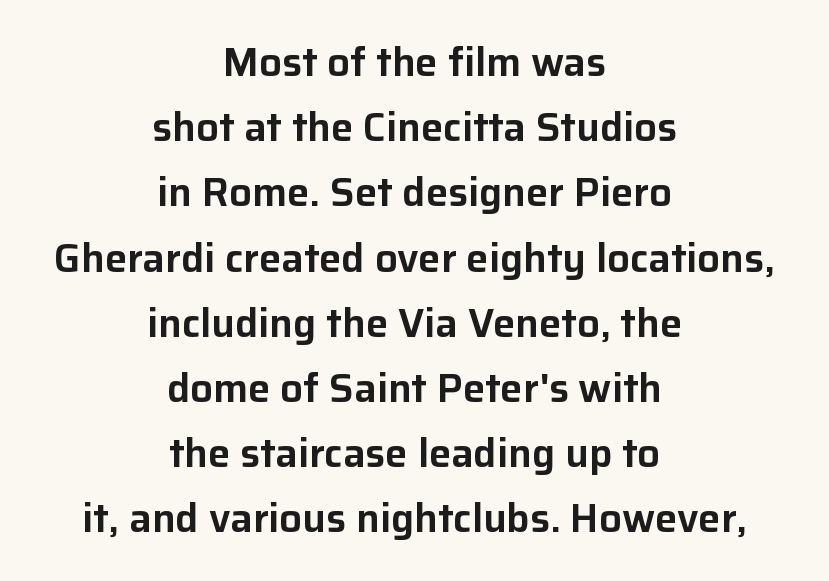
The image shows 40 px sans-serif type, upright; set centered, normal line spacing (1.63x), normal letter spacing, not underlined; low stroke contrast and a medium x-height.
